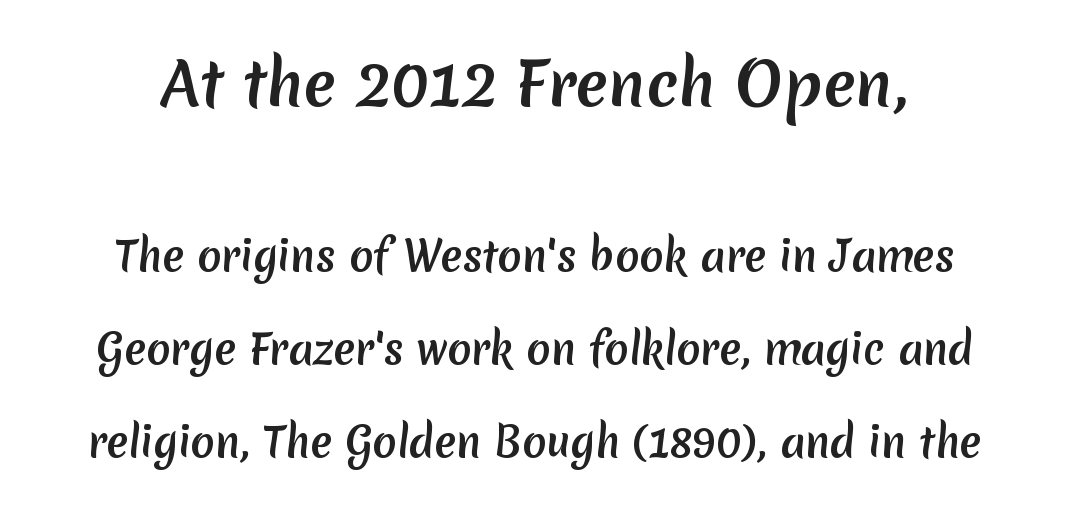
{"serif": "no", "bold": "yes", "weight": "semibold", "width": "normal", "stroke_contrast": "low", "x_height": "medium", "monospaced": "no", "underline": "no", "align": "center", "line_spacing": "loose", "line_spacing_ratio": 2.32, "letter_spacing": "normal", "letter_spacing_em": 0.0, "larger_block": "first", "size_ratio": 1.5, "glyph_px": 60}
